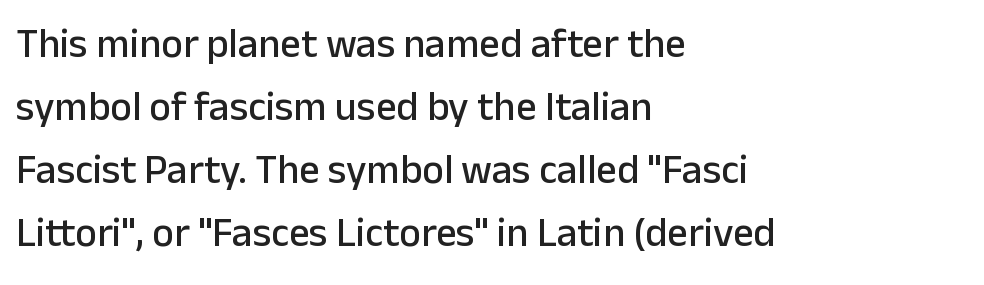
The image shows 41 px sans-serif type, upright; set left-aligned, normal line spacing (1.54x), normal letter spacing, not underlined; low stroke contrast and a medium x-height.
